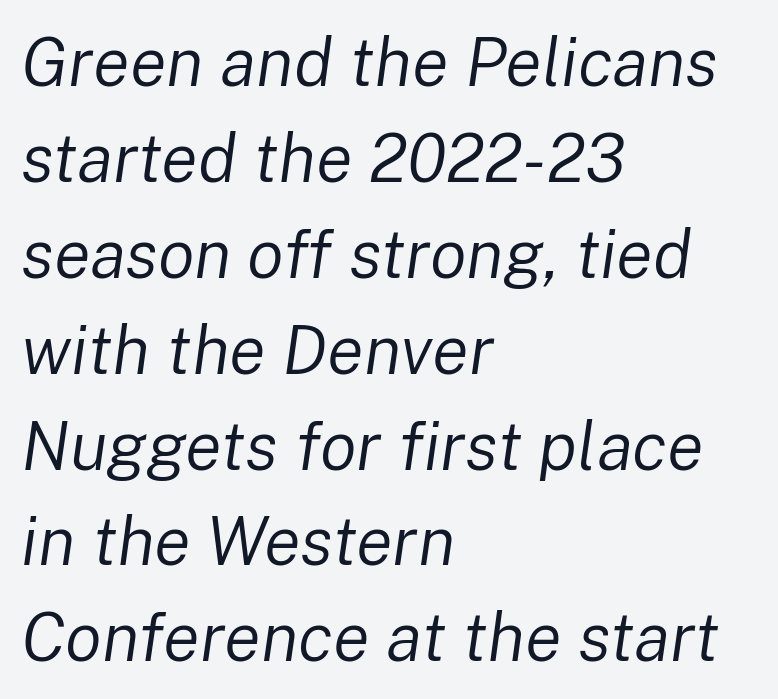
The setting favours the left margin, as ordinary paragraphs usually do. The letters advance in unequal steps, a hallmark of proportional type. Is there much room between lines? A standard amount, neither cramped nor airy. Weight: in the light-to-regular range. Style check: oblique. A clean baseline with only descenders dipping below it.
